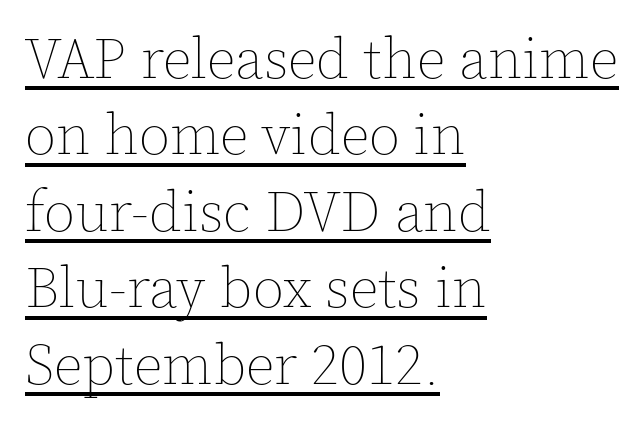
{"italic": "no", "bold": "no", "weight": "thin", "width": "normal", "x_height": "medium", "monospaced": "no", "underline": "yes", "align": "left", "line_spacing": "normal", "line_spacing_ratio": 1.34, "letter_spacing": "normal", "letter_spacing_em": 0.0, "glyph_px": 57}
